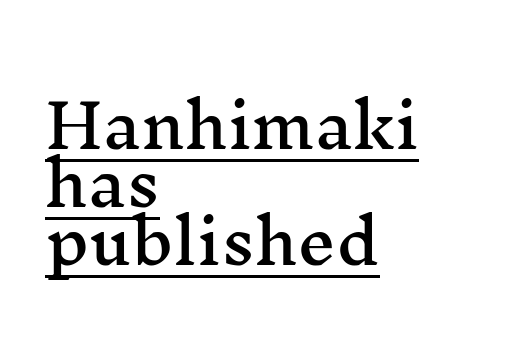
The image shows 61 px wide serif type, upright; set left-aligned, tight line spacing (0.95x), normal letter spacing, underlined; medium stroke contrast and a medium x-height.
